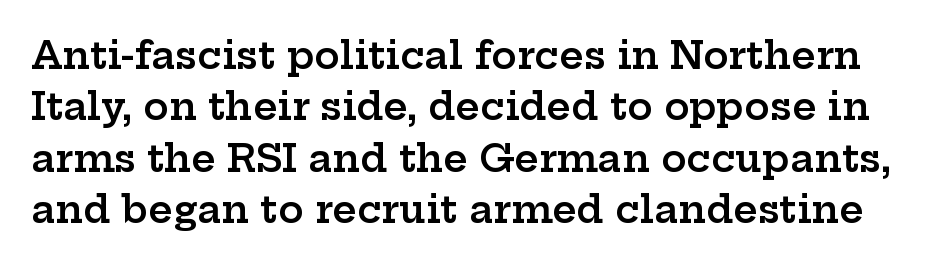
The image shows 38 px semibold, wide serif type, upright; set normal line spacing (1.35x), normal letter spacing, not underlined; low stroke contrast and a medium x-height.
